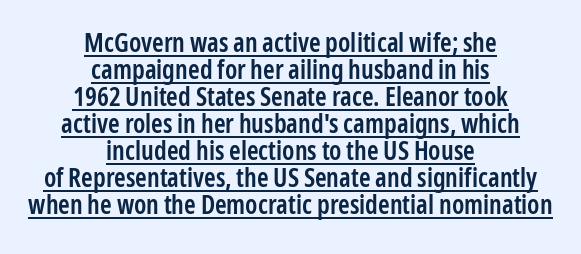
The image shows 26 px text type, upright; set centered, tight line spacing (1.04x), normal letter spacing, underlined.
